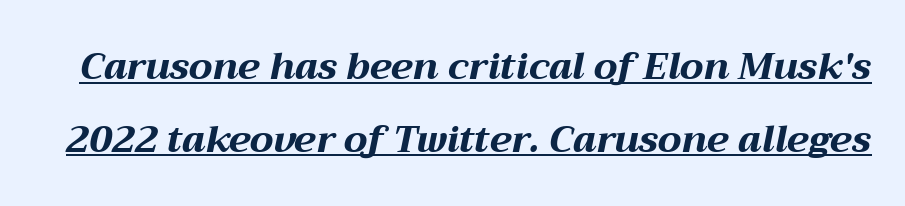
Q: Is the text bold? A: Yes.
Q: Is the text italic (slanted)? A: Yes, it leans right by about 12 degrees.
Q: Is the text underlined? A: Yes.
Q: Is the spacing between letters normal or unusually wide? A: Normal.
Q: Is the spacing between lines tight, normal or loose? A: Loose.
Q: Width (condensed, normal, or wide)? A: Wide.
Q: Stroke contrast? A: Medium.
Q: x-height? A: Medium.
Q: Monospaced? A: No.
